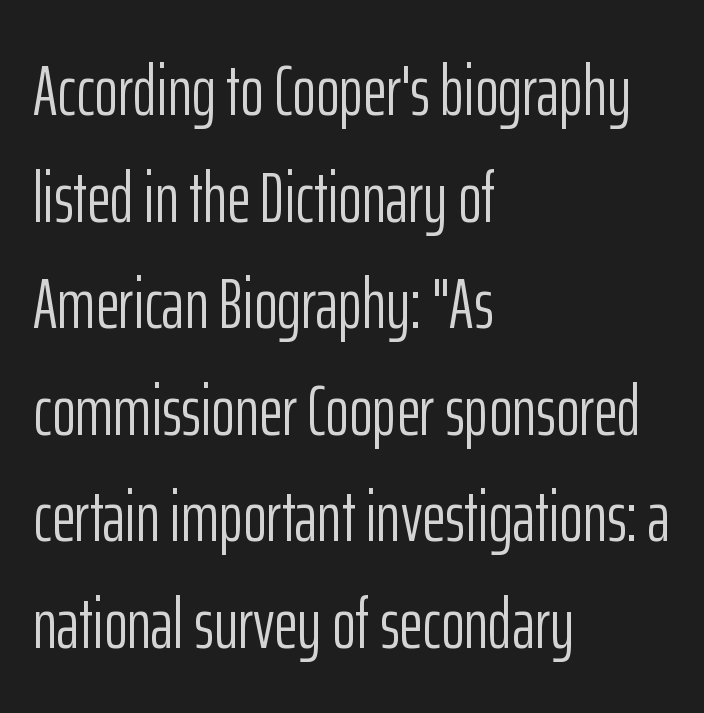
Q: Is the text bold? A: No.
Q: Is the text italic (slanted)? A: No, it is upright.
Q: Is the typeface a serif or a sans-serif typeface? A: Sans-serif.
Q: Is the text underlined? A: No.
Q: How is the paragraph aligned? A: Left-aligned.
Q: Is the spacing between letters normal or unusually wide? A: Normal.
Q: Is the spacing between lines tight, normal or loose? A: Normal.
Q: Width (condensed, normal, or wide)? A: Condensed.
Q: Stroke contrast? A: Low.
Q: x-height? A: Medium.
Q: Monospaced? A: No.
